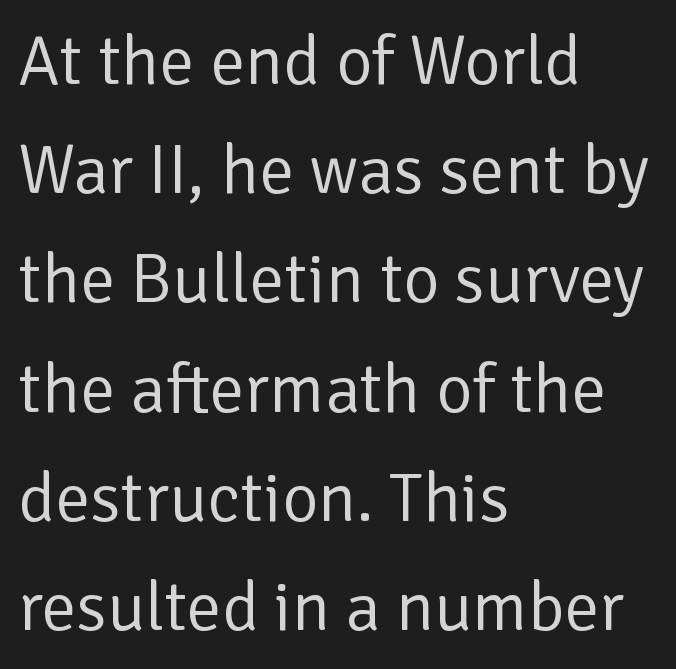
The image shows 70 px regular-weight sans-serif type, upright; set left-aligned, normal line spacing (1.56x), normal letter spacing, not underlined; low stroke contrast and a medium x-height.
